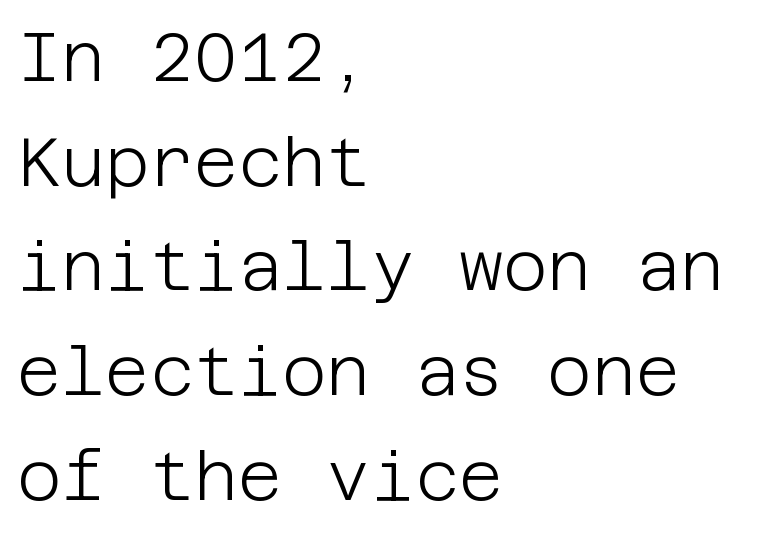
Q: Is the text bold? A: No.
Q: Is the text italic (slanted)? A: No, it is upright.
Q: Is the typeface a serif or a sans-serif typeface? A: Sans-serif.
Q: Is the text underlined? A: No.
Q: How is the paragraph aligned? A: Left-aligned.
Q: Is the spacing between letters normal or unusually wide? A: Normal.
Q: Is the spacing between lines tight, normal or loose? A: Normal.
Q: Width (condensed, normal, or wide)? A: Normal.
Q: Stroke contrast? A: Low.
Q: x-height? A: Large.
